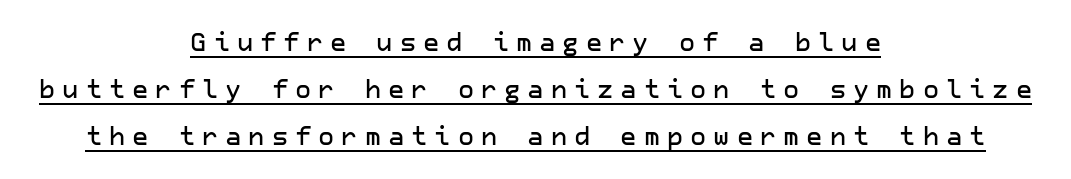
{"italic": "no", "underline": "yes", "align": "center", "line_spacing_ratio": 1.88, "letter_spacing": "wide", "letter_spacing_em": 0.28, "glyph_px": 25}
